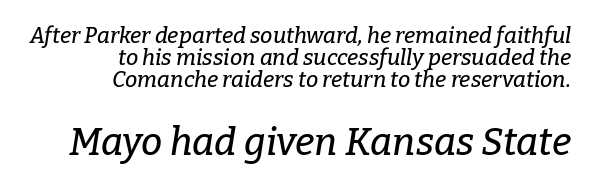
Leading: reduced. Slant detected: the letters are inclined. Which chunk is bigger? The second one — the bottom block dwarfs the top. The baseline area is clear. This rendering leaves character spacing at its baseline value. Letterform terminals end in serifs throughout the passage.
